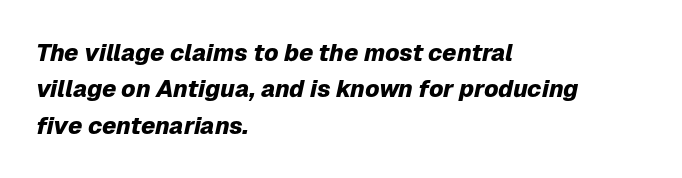
Q: Is the text bold? A: Yes.
Q: Is the text italic (slanted)? A: Yes, it leans right by about 12 degrees.
Q: Is the text underlined? A: No.
Q: How is the paragraph aligned? A: Left-aligned.
Q: Is the spacing between letters normal or unusually wide? A: Normal.
Q: Is the spacing between lines tight, normal or loose? A: Normal.
